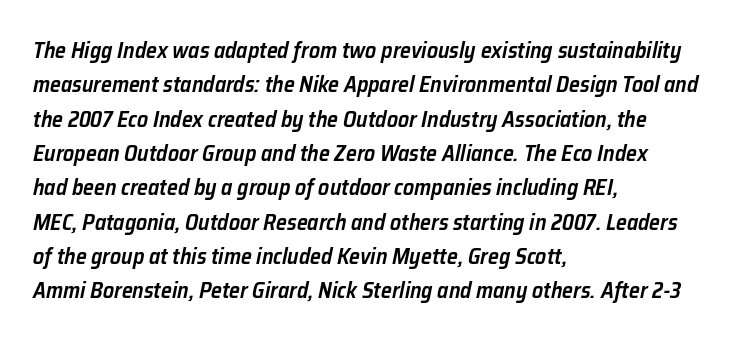
The image shows 22 px text type, italic (leaning right); set left-aligned, normal line spacing (1.56x), normal letter spacing, not underlined.
